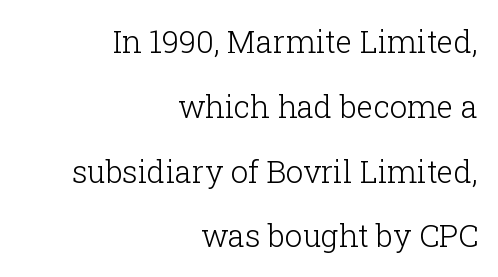
Q: Is the text bold? A: No.
Q: Is the text italic (slanted)? A: No, it is upright.
Q: Is the typeface a serif or a sans-serif typeface? A: Serif.
Q: Is the text underlined? A: No.
Q: How is the paragraph aligned? A: Right-aligned.
Q: Is the spacing between letters normal or unusually wide? A: Normal.
Q: Is the spacing between lines tight, normal or loose? A: Loose.
Q: Width (condensed, normal, or wide)? A: Normal.
Q: Stroke contrast? A: Low.
Q: x-height? A: Medium.
Q: Monospaced? A: No.
